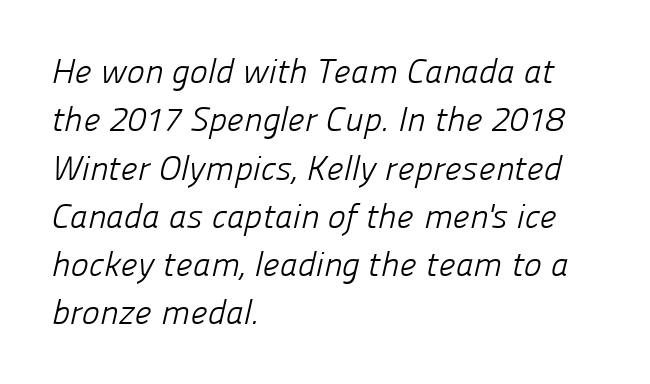
{"serif": "no", "bold": "no", "weight": "light", "width": "normal", "stroke_contrast": "low", "x_height": "medium", "monospaced": "no", "underline": "no", "align": "left", "line_spacing": "normal", "line_spacing_ratio": 1.42, "letter_spacing": "normal", "letter_spacing_em": 0.0, "glyph_px": 34}
